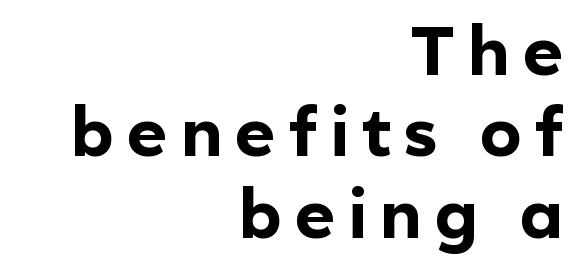
{"serif": "no", "italic": "no", "bold": "yes", "weight": "bold", "width": "normal", "x_height": "medium", "monospaced": "no", "underline": "no", "align": "right", "line_spacing_ratio": 1.18, "glyph_px": 69}
